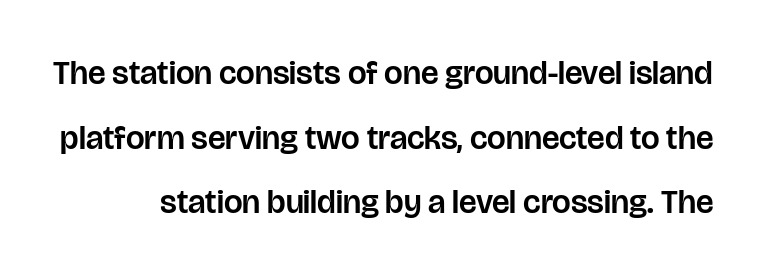
The image shows 33 px sans-serif type, upright; set loose line spacing (1.96x), normal letter spacing, not underlined; low stroke contrast and a large x-height.
